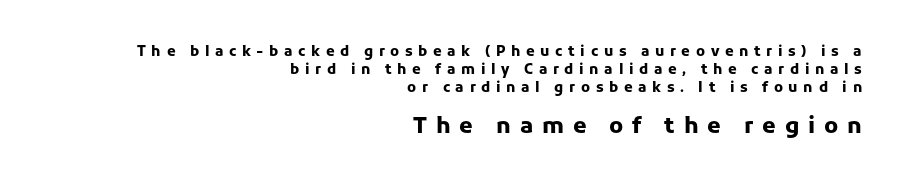
Q: Is the text bold? A: Yes.
Q: Is the text italic (slanted)? A: No, it is upright.
Q: Is the text underlined? A: No.
Q: How is the paragraph aligned? A: Right-aligned.
Q: Is the spacing between letters normal or unusually wide? A: Unusually wide.
Q: Is the spacing between lines tight, normal or loose? A: Normal.
Q: Which block of text is set in a larger size, the first (top) or the second (bottom)? A: The second (bottom) one.
